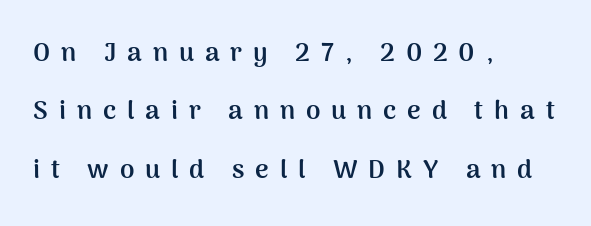
Q: Is the text bold? A: Yes.
Q: Is the text italic (slanted)? A: No, it is upright.
Q: Is the text underlined? A: No.
Q: How is the paragraph aligned? A: Left-aligned.
Q: Is the spacing between letters normal or unusually wide? A: Unusually wide.
Q: Is the spacing between lines tight, normal or loose? A: Loose.
